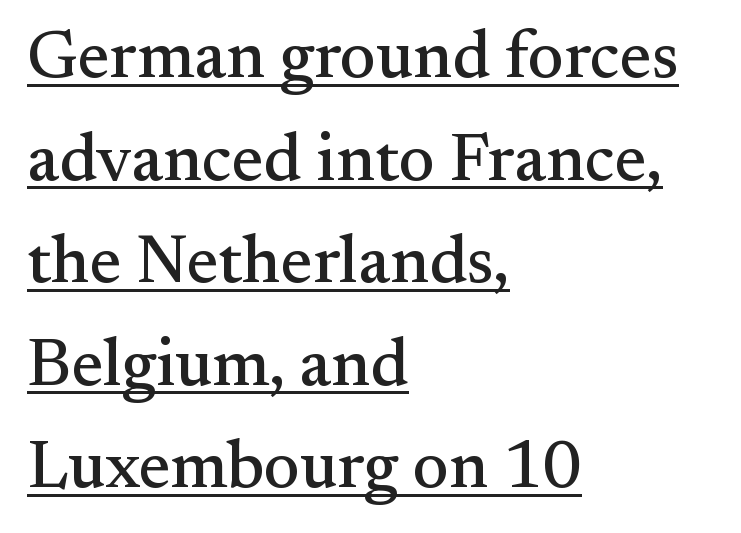
The image shows 67 px serif type, upright; set left-aligned, normal line spacing (1.53x), normal letter spacing, underlined; medium stroke contrast and a small x-height.
